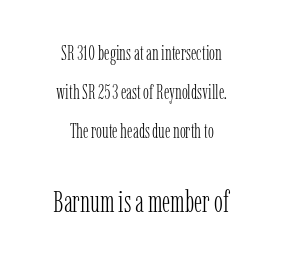
{"serif": "yes", "italic": "no", "bold": "no", "weight": "light", "width": "condensed", "stroke_contrast": "low", "x_height": "medium", "monospaced": "no", "underline": "no", "align": "center", "line_spacing": "loose", "line_spacing_ratio": 1.96, "letter_spacing": "normal", "letter_spacing_em": 0.0, "larger_block": "second", "size_ratio": 1.5, "glyph_px": 30}
